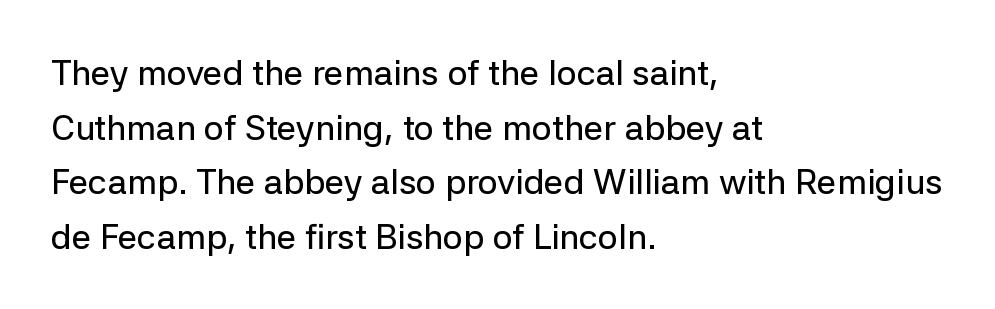
{"serif": "no", "italic": "no", "width": "normal", "stroke_contrast": "low", "x_height": "medium", "monospaced": "no", "underline": "no", "align": "left", "line_spacing": "normal", "line_spacing_ratio": 1.56, "letter_spacing": "normal", "letter_spacing_em": 0.0, "glyph_px": 35}
